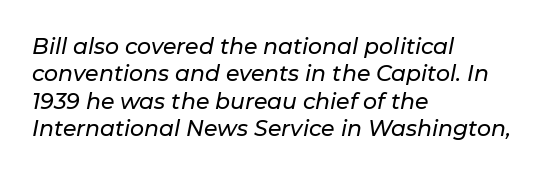
The image shows 22 px text type, italic (leaning right); set left-aligned, line spacing 1.24x, normal letter spacing, not underlined.
